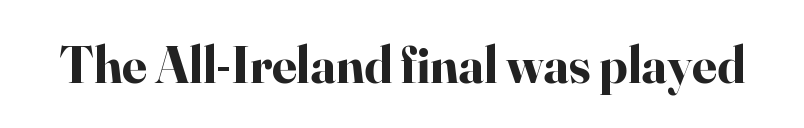
You could not count columns in this text — the font is proportionally spaced. Descenders are the only things crossing below the line. How are the letters spaced? Ordinarily, with no added tracking. These lines were composed using upright roman letters. On the weight axis this lands at bold, roughly 700. Check where the strokes stop: tiny serifs finish them off.
